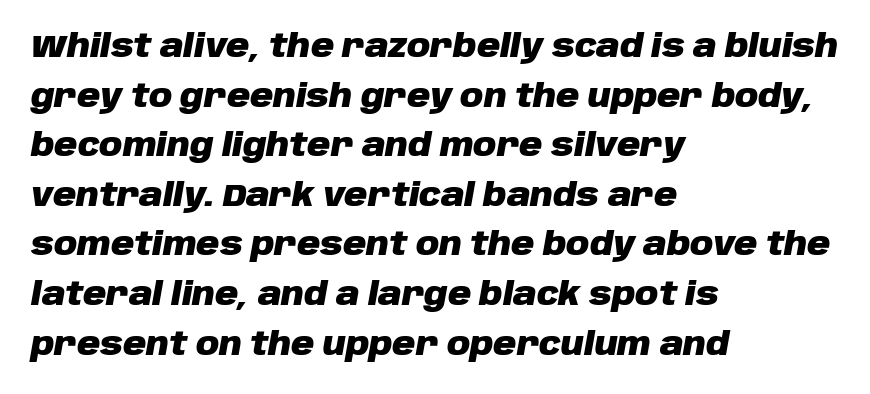
{"italic": "yes", "lean": "right", "slant_degrees": 10, "bold": "yes", "weight": "heavy", "width": "normal", "stroke_contrast": "low", "x_height": "large", "monospaced": "no", "underline": "no", "align": "left", "line_spacing": "normal", "line_spacing_ratio": 1.55, "letter_spacing": "normal", "letter_spacing_em": 0.0, "glyph_px": 32}
